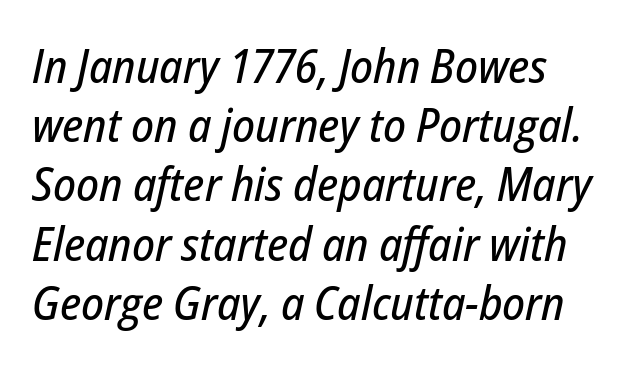
A typesetter would call this proportional, since set widths differ per character. The passage shown is not underscored anywhere. The passage is arranged the way most books set body copy — flush left. Whoever set this chose a conventional vertical rhythm. Compared with typical body copy, the letter spacing here is the same. Characters are canted at an angle relative to the baseline's perpendicular.
